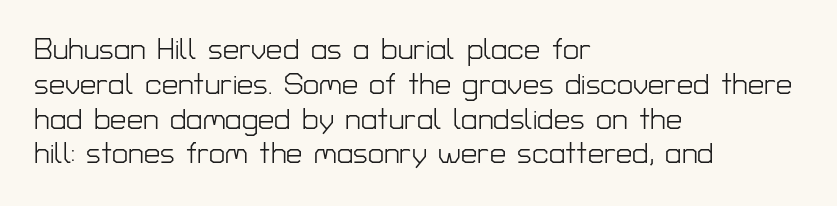
{"serif": "no", "italic": "no", "bold": "no", "weight": "light", "width": "normal", "stroke_contrast": "low", "x_height": "medium", "monospaced": "no", "underline": "no", "align": "left", "line_spacing_ratio": 1.2, "letter_spacing": "normal", "letter_spacing_em": 0.0, "glyph_px": 29}
